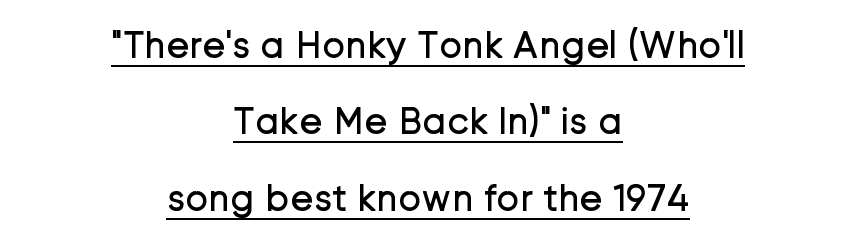
Q: Is the text bold? A: No.
Q: Is the text italic (slanted)? A: No, it is upright.
Q: Is the typeface a serif or a sans-serif typeface? A: Sans-serif.
Q: Is the text underlined? A: Yes.
Q: How is the paragraph aligned? A: Centered.
Q: Is the spacing between letters normal or unusually wide? A: Normal.
Q: Is the spacing between lines tight, normal or loose? A: Loose.
Q: Width (condensed, normal, or wide)? A: Normal.
Q: Stroke contrast? A: Low.
Q: x-height? A: Medium.
Q: Monospaced? A: No.
